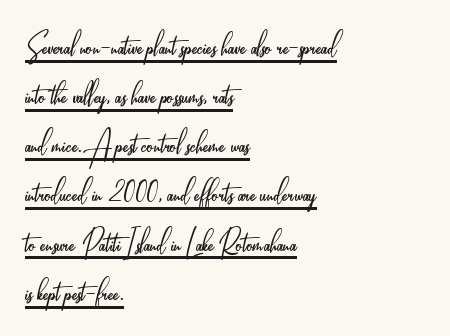
Casual observation: everything's shoved over to the left. Unbolded letterforms with no extra heft. Tracking here is standard; glyphs follow each other at the usual distance. This is sans-serif lettering, the kind often seen on screens and signage.
